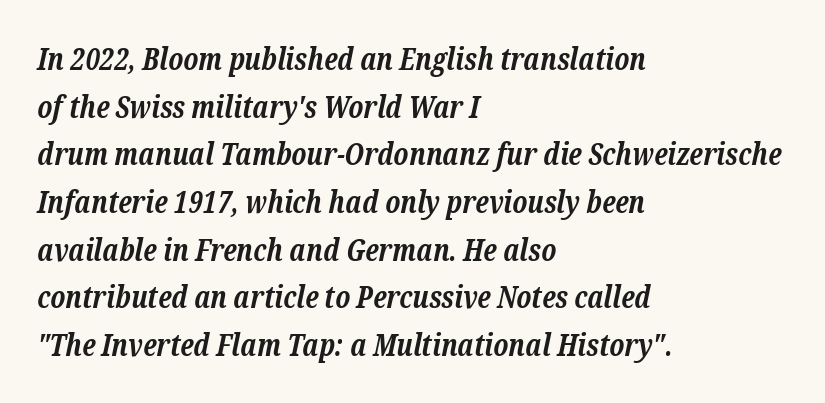
Q: Is the text bold? A: Yes.
Q: Is the text italic (slanted)? A: Yes, it leans right by about 12 degrees.
Q: Is the typeface a serif or a sans-serif typeface? A: Serif.
Q: Is the text underlined? A: No.
Q: How is the paragraph aligned? A: Left-aligned.
Q: Is the spacing between letters normal or unusually wide? A: Normal.
Q: Is the spacing between lines tight, normal or loose? A: Normal.
Q: Width (condensed, normal, or wide)? A: Normal.
Q: Stroke contrast? A: Low.
Q: x-height? A: Medium.
Q: Monospaced? A: No.
